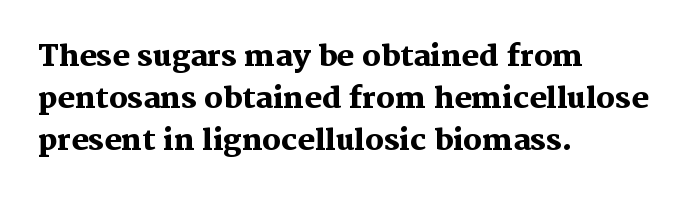
{"serif": "yes", "italic": "no", "bold": "yes", "weight": "heavy", "width": "normal", "stroke_contrast": "medium", "x_height": "medium", "monospaced": "no", "underline": "no", "align": "left", "line_spacing": "normal", "line_spacing_ratio": 1.45, "letter_spacing": "normal", "letter_spacing_em": 0.0, "glyph_px": 29}
